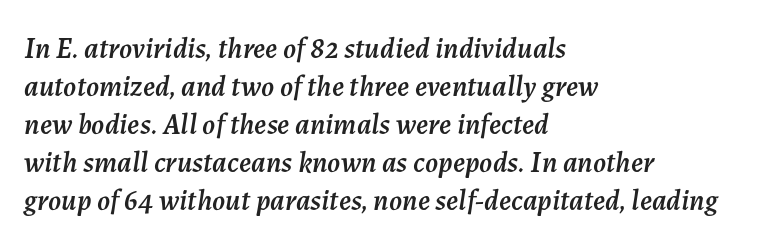
The image shows 29 px text type, italic (leaning right); set left-aligned, normal line spacing (1.31x), normal letter spacing, not underlined; medium stroke contrast and a medium x-height.
